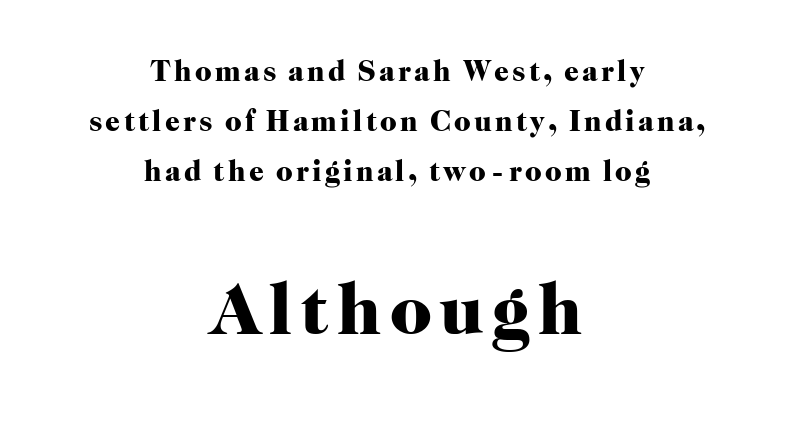
{"serif": "yes", "italic": "no", "bold": "yes", "weight": "heavy", "width": "normal", "stroke_contrast": "high", "x_height": "medium", "monospaced": "no", "underline": "no", "align": "center", "line_spacing_ratio": 1.72, "larger_block": "second", "size_ratio": 2.52, "glyph_px": 73}
